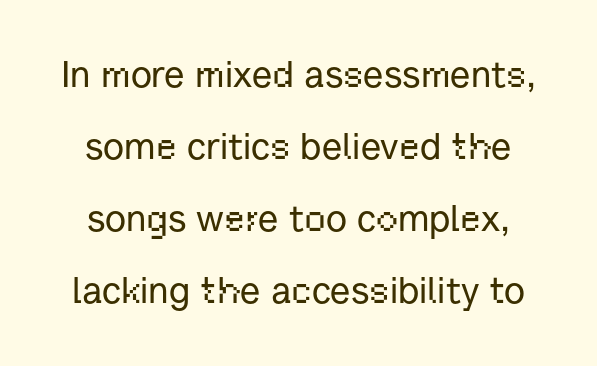
{"serif": "no", "italic": "no", "width": "normal", "stroke_contrast": "low", "x_height": "medium", "monospaced": "no", "underline": "no", "line_spacing": "loose", "line_spacing_ratio": 1.95, "letter_spacing": "normal", "letter_spacing_em": 0.0, "glyph_px": 37}
